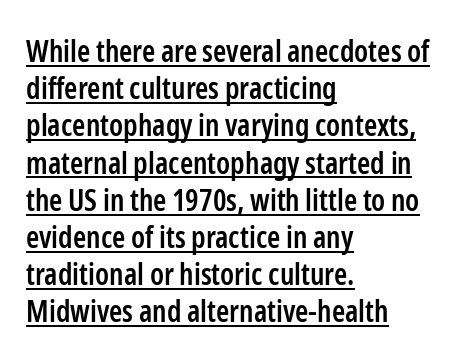
Q: Is the text bold? A: Semi-bold.
Q: Is the text italic (slanted)? A: No, it is upright.
Q: Is the typeface a serif or a sans-serif typeface? A: Sans-serif.
Q: Is the text underlined? A: Yes.
Q: How is the paragraph aligned? A: Left-aligned.
Q: Is the spacing between letters normal or unusually wide? A: Normal.
Q: Width (condensed, normal, or wide)? A: Condensed.
Q: Stroke contrast? A: Low.
Q: x-height? A: Medium.
Q: Monospaced? A: No.
